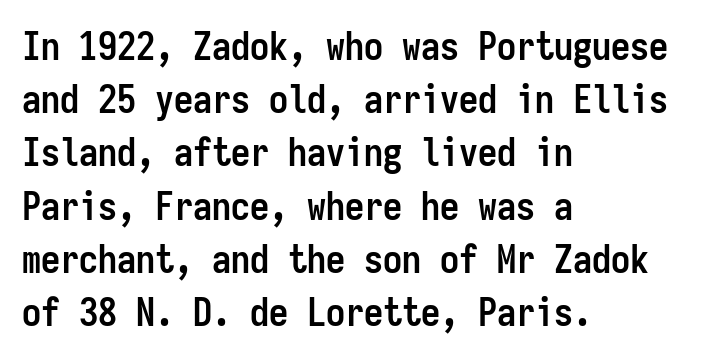
{"serif": "no", "italic": "no", "bold": "yes", "weight": "semibold", "width": "condensed", "stroke_contrast": "low", "x_height": "medium", "monospaced": "yes", "underline": "no", "align": "left", "line_spacing": "normal", "line_spacing_ratio": 1.4, "letter_spacing": "normal", "letter_spacing_em": 0.0, "glyph_px": 38}
